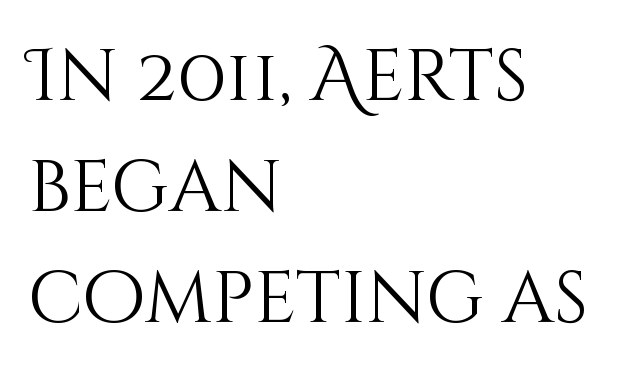
The image shows 73 px light type, upright; set left-aligned, normal line spacing (1.52x), normal letter spacing, not underlined; medium stroke contrast and a large x-height.
